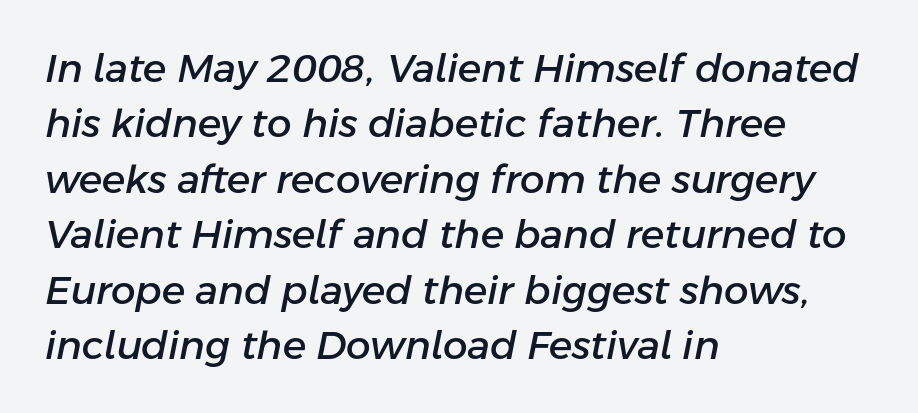
Q: Is the text italic (slanted)? A: Yes, it leans right by about 11 degrees.
Q: Is the text underlined? A: No.
Q: How is the paragraph aligned? A: Left-aligned.
Q: Is the spacing between letters normal or unusually wide? A: Normal.
Q: Is the spacing between lines tight, normal or loose? A: Normal.
Q: Width (condensed, normal, or wide)? A: Normal.
Q: Stroke contrast? A: Low.
Q: x-height? A: Medium.
Q: Monospaced? A: No.
